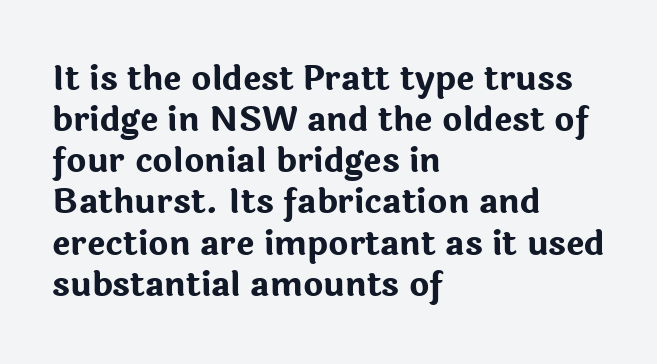
Q: Is the text bold? A: Yes.
Q: Is the text italic (slanted)? A: No, it is upright.
Q: Is the typeface a serif or a sans-serif typeface? A: Sans-serif.
Q: Is the text underlined? A: No.
Q: How is the paragraph aligned? A: Left-aligned.
Q: Is the spacing between letters normal or unusually wide? A: Normal.
Q: Width (condensed, normal, or wide)? A: Normal.
Q: Stroke contrast? A: Low.
Q: x-height? A: Medium.
Q: Monospaced? A: No.
